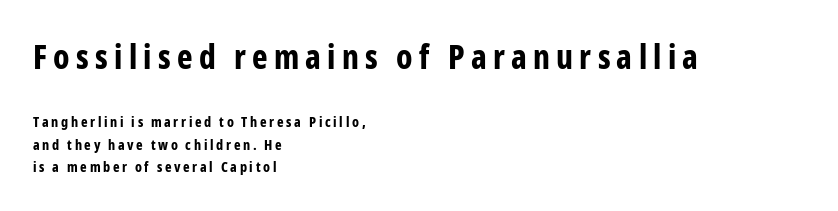
{"serif": "no", "italic": "no", "bold": "yes", "weight": "bold", "width": "condensed", "stroke_contrast": "low", "x_height": "medium", "monospaced": "no", "underline": "no", "align": "left", "line_spacing": "normal", "line_spacing_ratio": 1.6, "larger_block": "first", "size_ratio": 2.36, "glyph_px": 33}
